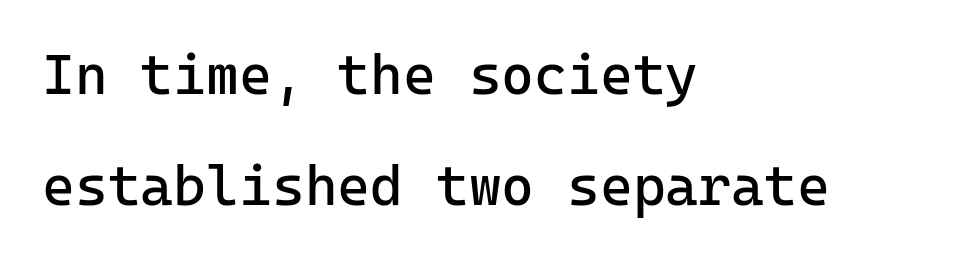
The image shows 56 px regular-weight sans-serif type, upright, monospaced; set left-aligned, loose line spacing (1.98x), normal letter spacing, not underlined; low stroke contrast and a medium x-height.
